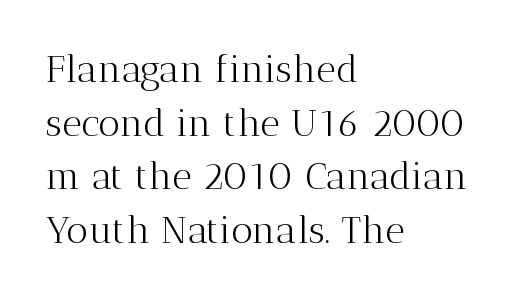
Is the stroke heavy? The answer is a plain regular-or-lighter. This sample has the flowing, uneven cadence of proportional lettering. The words here are not underlined. Leftover space on each line is placed entirely after the last word. This block has exactly the height ordinary leading produces. The typeface chosen for these lines features serifs.
